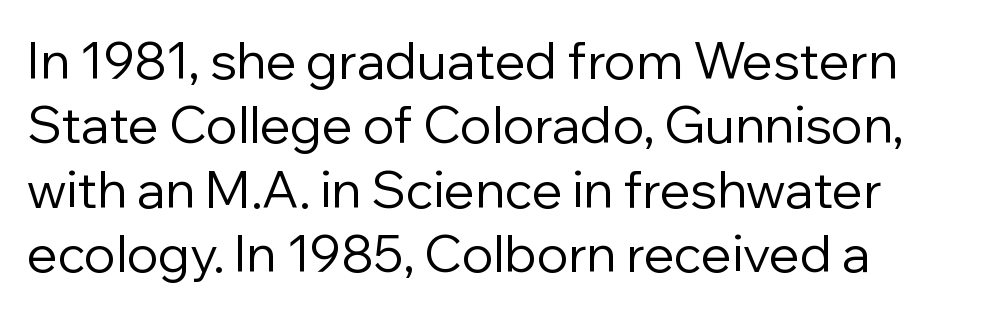
Q: Is the text bold? A: No.
Q: Is the text italic (slanted)? A: No, it is upright.
Q: Is the typeface a serif or a sans-serif typeface? A: Sans-serif.
Q: Is the text underlined? A: No.
Q: Is the spacing between letters normal or unusually wide? A: Normal.
Q: Is the spacing between lines tight, normal or loose? A: Normal.
Q: Width (condensed, normal, or wide)? A: Normal.
Q: Stroke contrast? A: Low.
Q: x-height? A: Medium.
Q: Monospaced? A: No.
